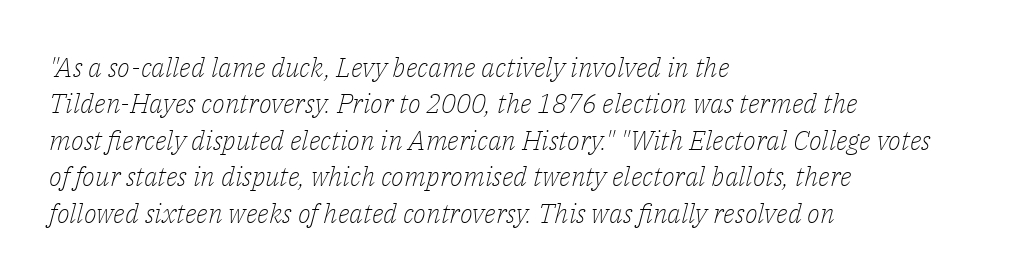
Q: Is the text bold? A: No.
Q: Is the text italic (slanted)? A: Yes, it leans right by about 14 degrees.
Q: Is the text underlined? A: No.
Q: How is the paragraph aligned? A: Left-aligned.
Q: Is the spacing between letters normal or unusually wide? A: Normal.
Q: Is the spacing between lines tight, normal or loose? A: Normal.
